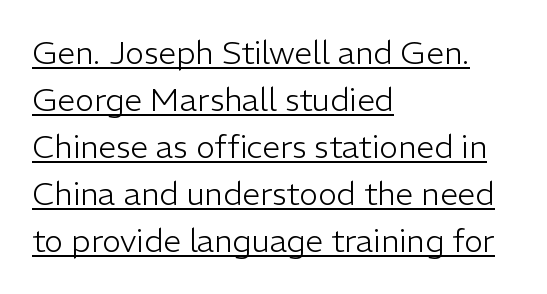
Caption: standard tracking, unaltered. Look at the bottom of the vertical strokes: they stop flat, with no serifs. Vertical stems look standard width or narrower in stroke. The typesetter has applied underlining to the passage shown. The rows are spaced the way most documents space them.
